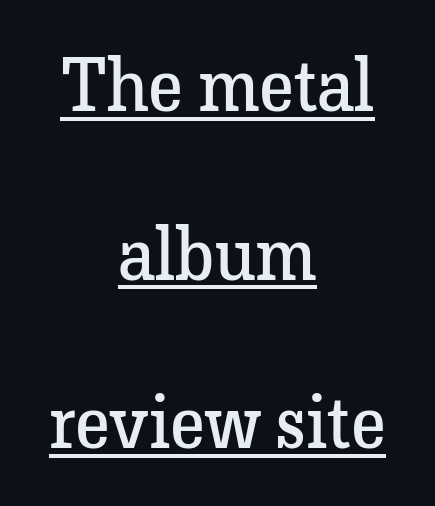
Typographically, this falls in the serif category. The line-height multiplier appears high, well above default. Look at the tracking — it's just the regular setting, nothing added. Emphasis is given by a line drawn under the lettering.
